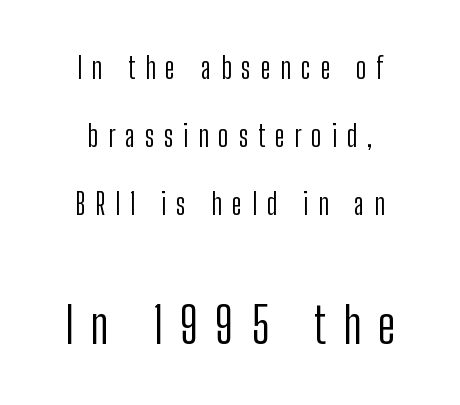
{"serif": "no", "italic": "no", "bold": "no", "weight": "light", "width": "condensed", "stroke_contrast": "low", "x_height": "medium", "monospaced": "no", "underline": "no", "line_spacing": "loose", "line_spacing_ratio": 2.34, "letter_spacing": "wide", "letter_spacing_em": 0.34, "larger_block": "second", "size_ratio": 1.72, "glyph_px": 50}
